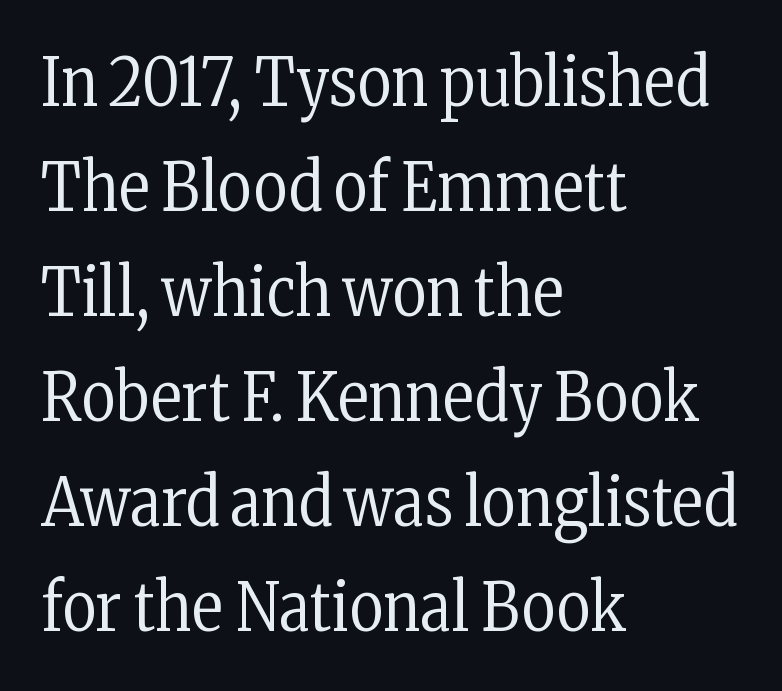
A normal amount of white space separates one row of letters from the next. The face looks like a standard text weight, possibly lighter. Is the block centered? No — it sits flush against the left margin. The lettering holds an erect, upright posture throughout.
